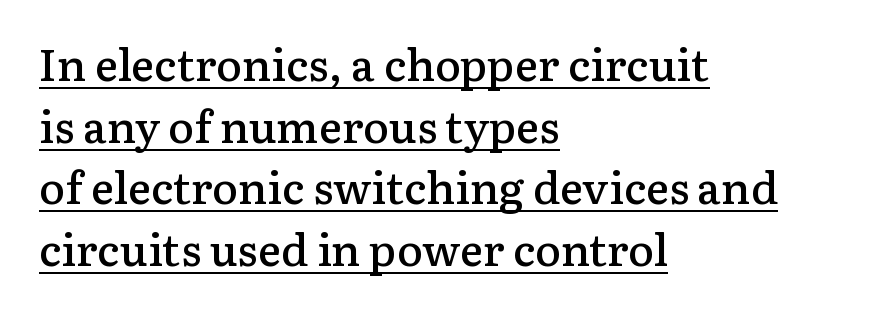
Q: Is the text bold? A: Semi-bold.
Q: Is the text italic (slanted)? A: No, it is upright.
Q: Is the typeface a serif or a sans-serif typeface? A: Serif.
Q: Is the text underlined? A: Yes.
Q: How is the paragraph aligned? A: Left-aligned.
Q: Is the spacing between letters normal or unusually wide? A: Normal.
Q: Is the spacing between lines tight, normal or loose? A: Normal.
Q: Width (condensed, normal, or wide)? A: Normal.
Q: Stroke contrast? A: Low.
Q: x-height? A: Medium.
Q: Monospaced? A: No.
